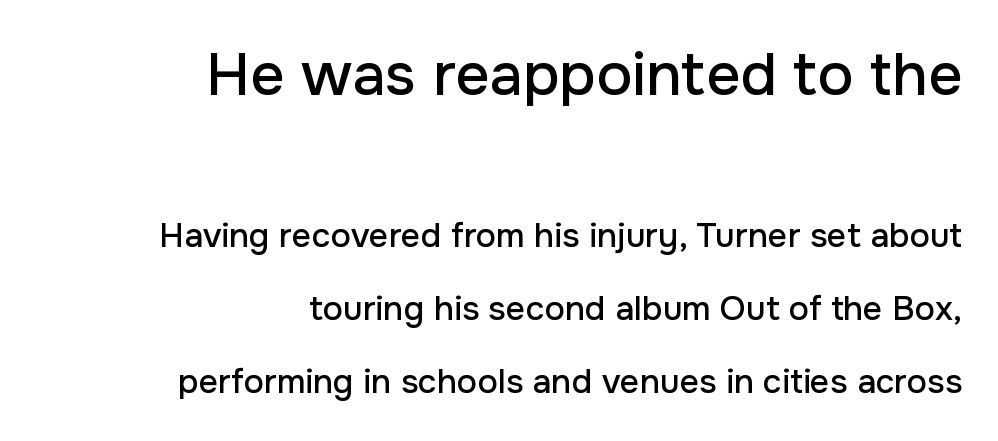
Q: Is the text italic (slanted)? A: No, it is upright.
Q: Is the typeface a serif or a sans-serif typeface? A: Sans-serif.
Q: Is the text underlined? A: No.
Q: How is the paragraph aligned? A: Right-aligned.
Q: Is the spacing between letters normal or unusually wide? A: Normal.
Q: Is the spacing between lines tight, normal or loose? A: Loose.
Q: Which block of text is set in a larger size, the first (top) or the second (bottom)? A: The first (top) one.
Q: Width (condensed, normal, or wide)? A: Normal.
Q: Stroke contrast? A: Low.
Q: x-height? A: Medium.
Q: Monospaced? A: No.
